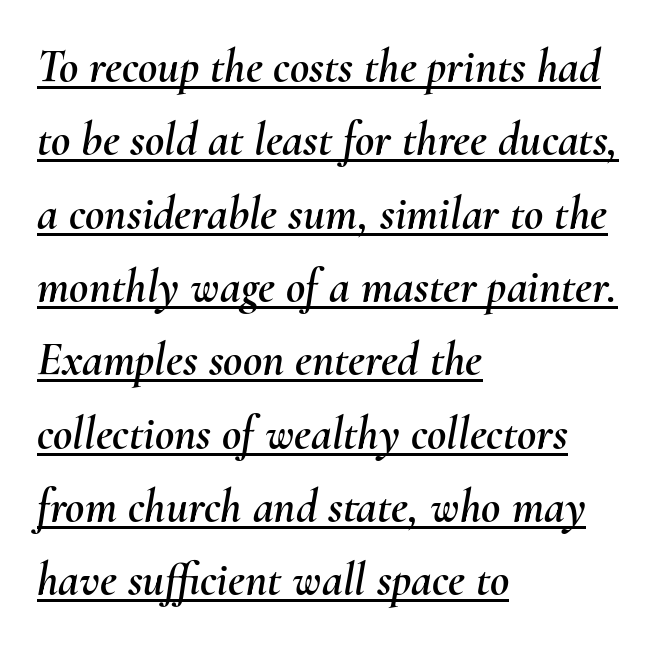
{"italic": "yes", "lean": "right", "slant_degrees": 10, "width": "normal", "stroke_contrast": "medium", "x_height": "small", "monospaced": "no", "underline": "yes", "align": "left", "line_spacing": "normal", "line_spacing_ratio": 1.56, "letter_spacing": "normal", "letter_spacing_em": 0.0, "glyph_px": 47}
